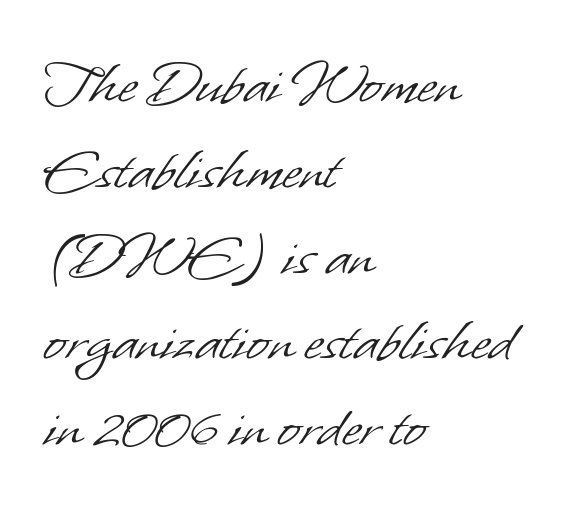
Q: Is the text bold? A: No.
Q: Is the typeface a serif or a sans-serif typeface? A: Sans-serif.
Q: Is the text underlined? A: No.
Q: How is the paragraph aligned? A: Left-aligned.
Q: Is the spacing between letters normal or unusually wide? A: Normal.
Q: Is the spacing between lines tight, normal or loose? A: Normal.
Q: Width (condensed, normal, or wide)? A: Normal.
Q: Stroke contrast? A: Low.
Q: x-height? A: Small.
Q: Monospaced? A: No.
